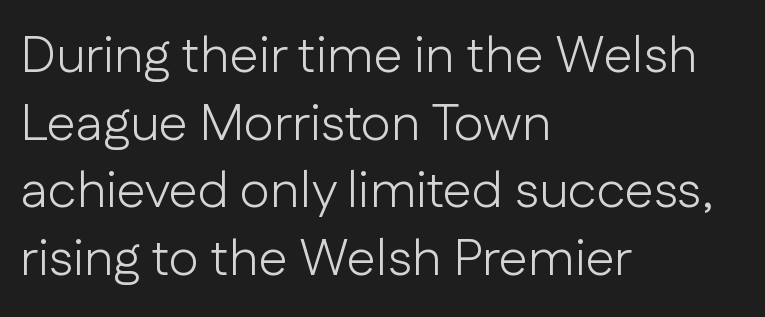
The image shows 52 px light sans-serif type, upright; set left-aligned, normal line spacing (1.3x), normal letter spacing, not underlined; low stroke contrast and a medium x-height.
